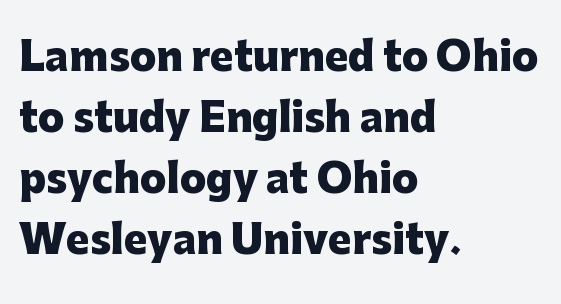
{"serif": "no", "italic": "no", "bold": "yes", "weight": "heavy", "width": "normal", "stroke_contrast": "low", "x_height": "medium", "monospaced": "no", "underline": "no", "align": "left", "line_spacing": "normal", "line_spacing_ratio": 1.56, "letter_spacing": "normal", "letter_spacing_em": 0.0, "glyph_px": 39}
